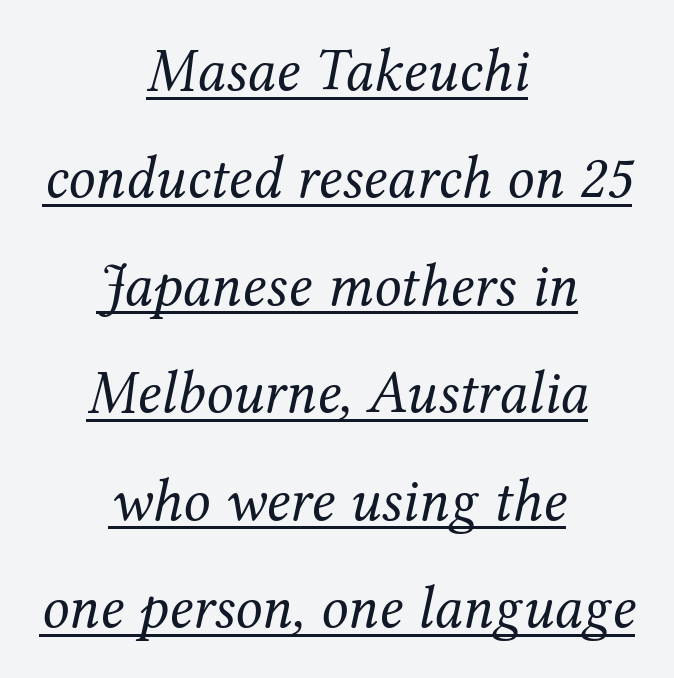
Q: Is the text bold? A: No.
Q: Is the text italic (slanted)? A: Yes, it leans right by about 12 degrees.
Q: Is the typeface a serif or a sans-serif typeface? A: Serif.
Q: Is the text underlined? A: Yes.
Q: How is the paragraph aligned? A: Centered.
Q: Is the spacing between letters normal or unusually wide? A: Normal.
Q: Width (condensed, normal, or wide)? A: Normal.
Q: Stroke contrast? A: Medium.
Q: x-height? A: Medium.
Q: Monospaced? A: No.
